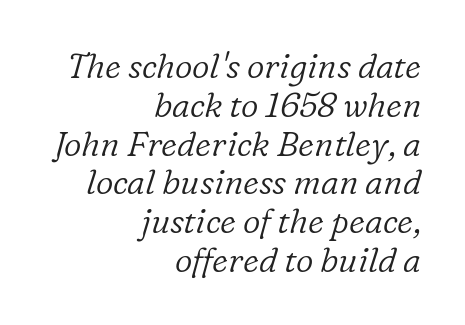
The image shows 34 px light serif type, italic (leaning right); set right-aligned, tight line spacing (1.14x), normal letter spacing, not underlined; low stroke contrast and a medium x-height.
